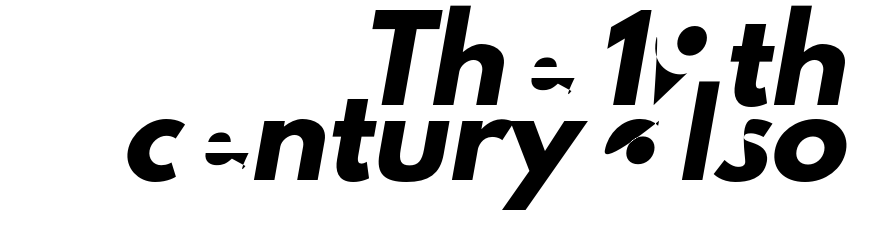
{"serif": "no", "width": "normal", "stroke_contrast": "low", "x_height": "small", "monospaced": "no", "underline": "no", "align": "right", "line_spacing": "tight", "line_spacing_ratio": 0.97, "letter_spacing": "normal", "letter_spacing_em": 0.0, "glyph_px": 77}
